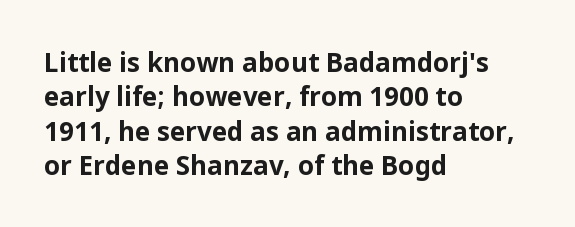
Words appear dense and cohesive because spacing is normal. Typeset ragged right — the left edge is the straight one. This sample keeps an unexceptional amount of space between lines. A clean baseline with only descenders dipping below it. Notice how thick the strokes are: this is what a full bold looks like. This is the regular roman posture of the typeface.
